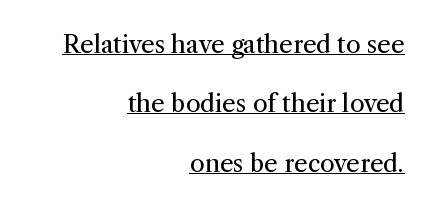
Q: Is the text bold? A: No.
Q: Is the text italic (slanted)? A: No, it is upright.
Q: Is the text underlined? A: Yes.
Q: How is the paragraph aligned? A: Right-aligned.
Q: Is the spacing between letters normal or unusually wide? A: Normal.
Q: Is the spacing between lines tight, normal or loose? A: Loose.
